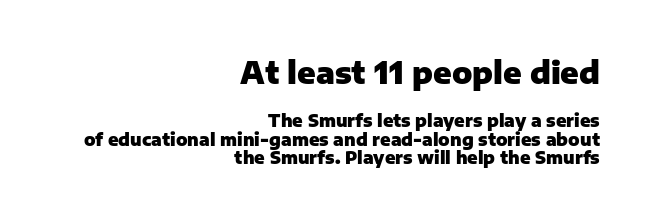
{"serif": "no", "italic": "no", "bold": "yes", "weight": "heavy", "width": "normal", "stroke_contrast": "low", "x_height": "medium", "monospaced": "no", "underline": "no", "align": "right", "line_spacing": "tight", "line_spacing_ratio": 1.08, "letter_spacing": "normal", "letter_spacing_em": 0.0, "larger_block": "first", "size_ratio": 1.76, "glyph_px": 30}
